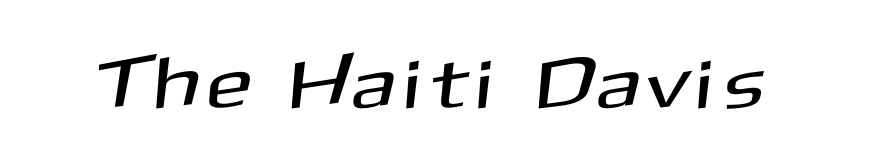
The image shows 73 px sans-serif type; set not underlined; medium stroke contrast and a medium x-height.
